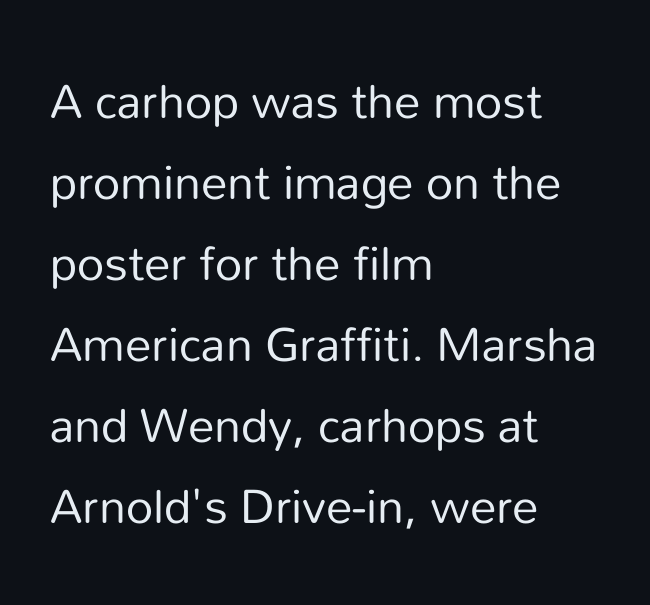
The image shows 53 px regular-weight sans-serif type, upright; set left-aligned, normal line spacing (1.53x), normal letter spacing, not underlined; low stroke contrast and a medium x-height.
